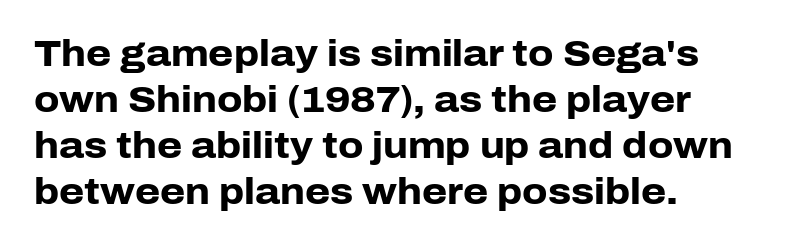
Letters rest on an invisible, unmarked baseline. Each letter keeps its own natural width here, so spacing adapts to shape. Check where the strokes stop: nothing finishes them off — pure sans. The passage shown stacks its lines at a standard gap. Leftover space on each line is placed entirely after the last word. Unlike italic type, these characters show no tilt at all.
